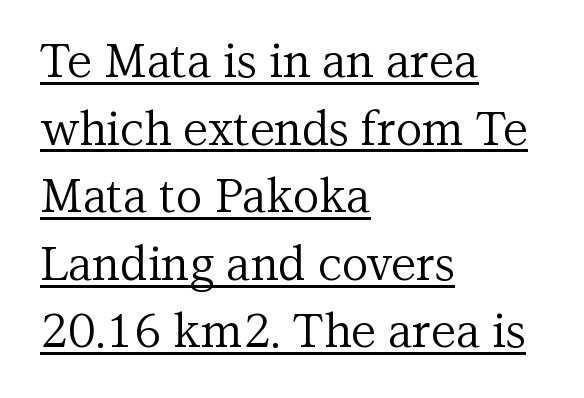
Q: Is the text bold? A: No.
Q: Is the text italic (slanted)? A: No, it is upright.
Q: Is the typeface a serif or a sans-serif typeface? A: Serif.
Q: Is the text underlined? A: Yes.
Q: How is the paragraph aligned? A: Left-aligned.
Q: Is the spacing between letters normal or unusually wide? A: Normal.
Q: Is the spacing between lines tight, normal or loose? A: Normal.
Q: Width (condensed, normal, or wide)? A: Normal.
Q: Stroke contrast? A: Medium.
Q: x-height? A: Medium.
Q: Monospaced? A: No.
